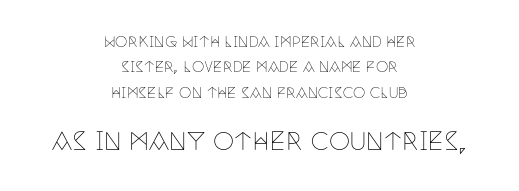
The image shows 24 px text type, upright; set centered, line spacing 1.81x, normal letter spacing, not underlined; the second (bottom) block is 1.71x larger.
